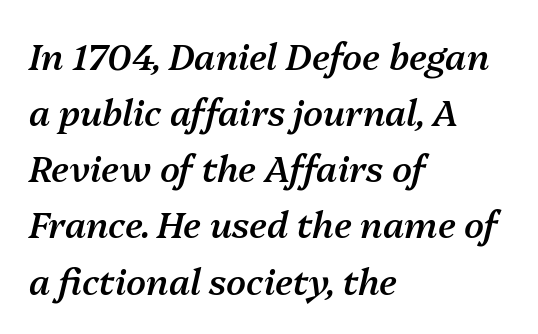
{"italic": "yes", "lean": "right", "slant_degrees": 13, "bold": "semi", "weight": "semibold", "width": "normal", "stroke_contrast": "medium", "x_height": "medium", "monospaced": "no", "underline": "no", "align": "left", "line_spacing": "normal", "line_spacing_ratio": 1.56, "letter_spacing": "normal", "letter_spacing_em": 0.0, "glyph_px": 36}
